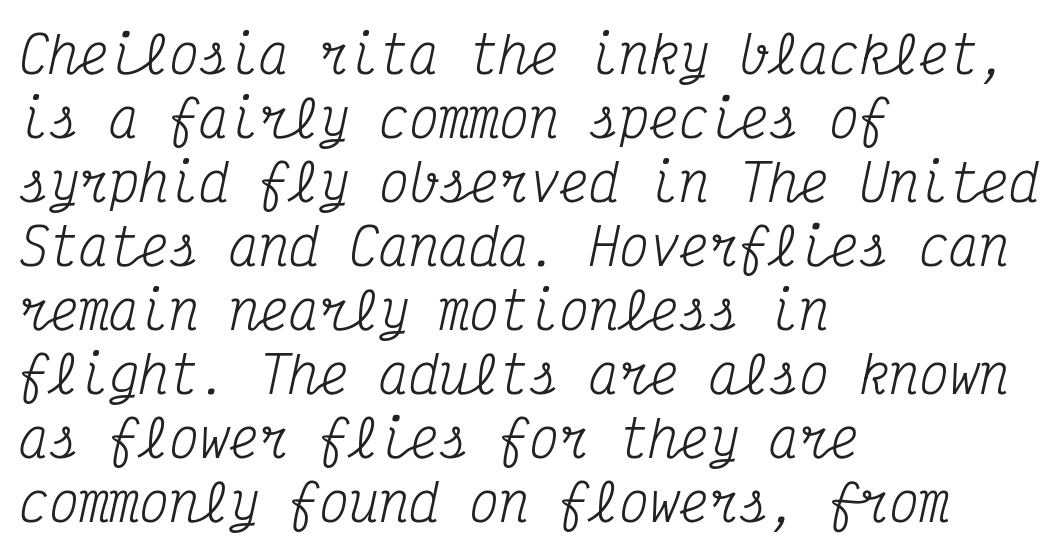
The image shows 50 px regular-weight, condensed serif type, italic (leaning right), monospaced; set left-aligned, normal line spacing (1.28x), normal letter spacing, not underlined; medium stroke contrast and a medium x-height.
